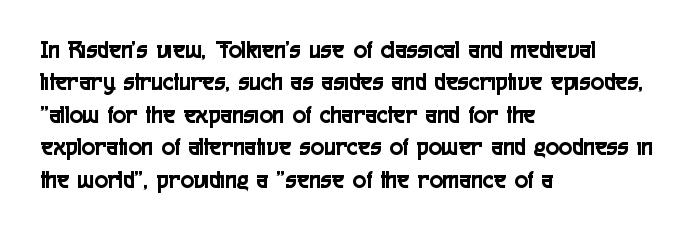
Q: Is the text italic (slanted)? A: No, it is upright.
Q: Is the text underlined? A: No.
Q: How is the paragraph aligned? A: Left-aligned.
Q: Is the spacing between letters normal or unusually wide? A: Normal.
Q: Is the spacing between lines tight, normal or loose? A: Normal.
